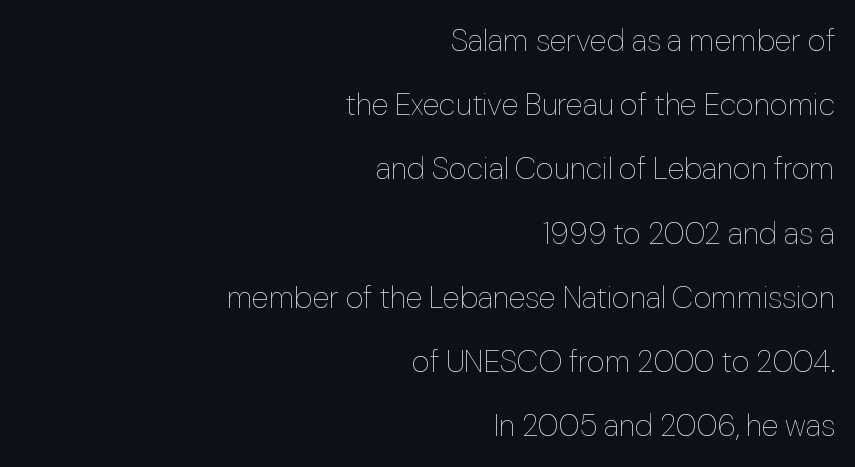
Is there much room between lines? Yes — plenty of vertical air separates them. Underline: absent. The face used here is proportionally spaced, like ordinary book or web type. No italicization has been applied; the sample stays upright. Tracking value appears to be zero — textbook default spacing. This is not heavy type; no bold has been used.
